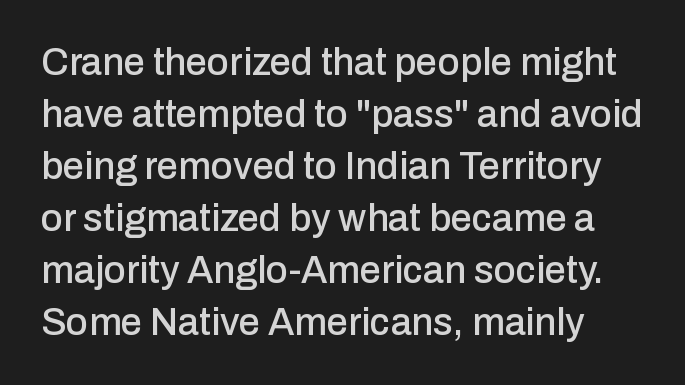
Q: Is the text italic (slanted)? A: No, it is upright.
Q: Is the typeface a serif or a sans-serif typeface? A: Sans-serif.
Q: Is the text underlined? A: No.
Q: Is the spacing between letters normal or unusually wide? A: Normal.
Q: Is the spacing between lines tight, normal or loose? A: Normal.
Q: Width (condensed, normal, or wide)? A: Normal.
Q: Stroke contrast? A: Low.
Q: x-height? A: Medium.
Q: Monospaced? A: No.
